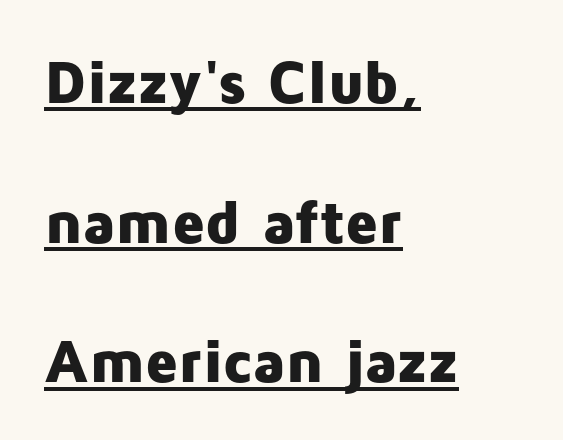
The image shows 61 px heavy sans-serif type, upright; set left-aligned, loose line spacing (2.29x), normal letter spacing, underlined; low stroke contrast and a medium x-height.
